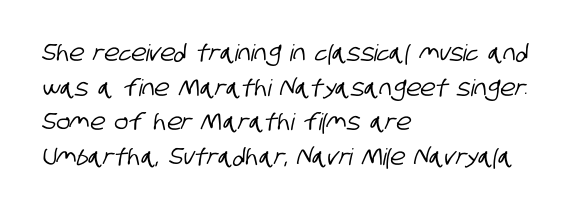
Inter-character spacing is left at the font's built-in metrics. The rendering uses a moderate line-height, typical for paragraphs. Plain, unruled lines of type. The typesetter chose a ragged-right arrangement here.
